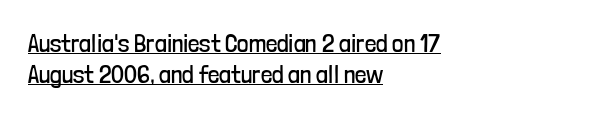
Q: Is the text bold? A: No.
Q: Is the text italic (slanted)? A: No, it is upright.
Q: Is the text underlined? A: Yes.
Q: How is the paragraph aligned? A: Left-aligned.
Q: Is the spacing between letters normal or unusually wide? A: Normal.
